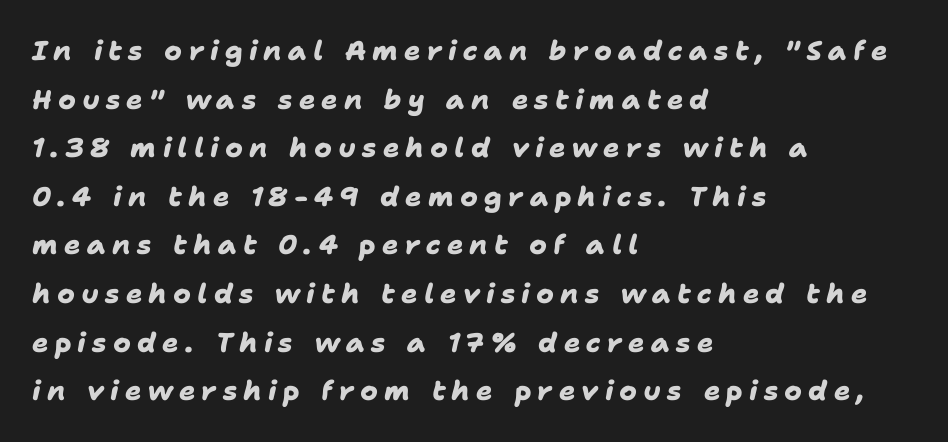
Q: Is the text bold? A: Yes.
Q: Is the text underlined? A: No.
Q: How is the paragraph aligned? A: Left-aligned.
Q: Is the spacing between letters normal or unusually wide? A: Unusually wide.
